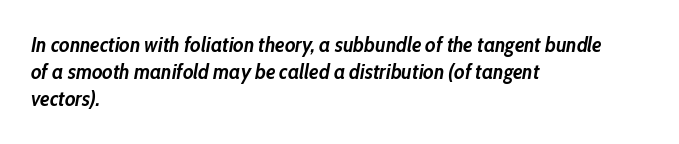
The image shows 21 px bold type, italic (leaning right); set left-aligned, normal line spacing (1.29x), normal letter spacing, not underlined.
